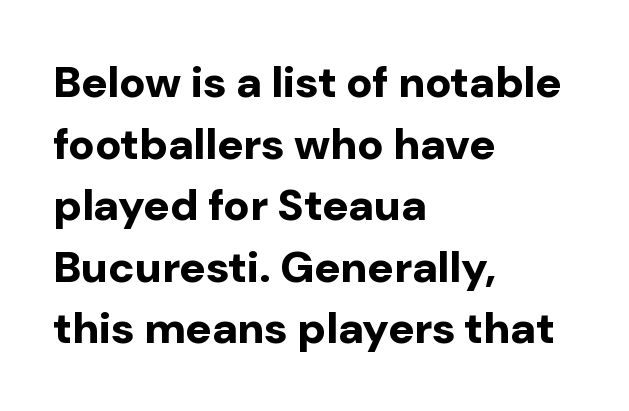
{"serif": "no", "italic": "no", "bold": "yes", "weight": "bold", "width": "normal", "stroke_contrast": "low", "x_height": "medium", "monospaced": "no", "underline": "no", "align": "left", "line_spacing": "normal", "line_spacing_ratio": 1.4, "letter_spacing": "normal", "letter_spacing_em": 0.0, "glyph_px": 44}
